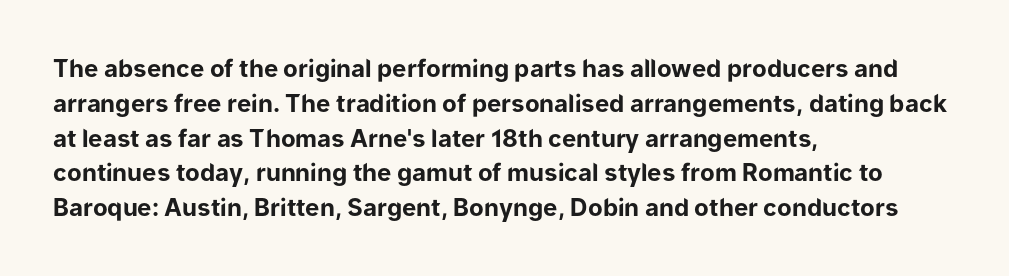
Q: Is the text bold? A: Yes.
Q: Is the text italic (slanted)? A: No, it is upright.
Q: Is the text underlined? A: No.
Q: How is the paragraph aligned? A: Left-aligned.
Q: Is the spacing between letters normal or unusually wide? A: Normal.
Q: Is the spacing between lines tight, normal or loose? A: Normal.
